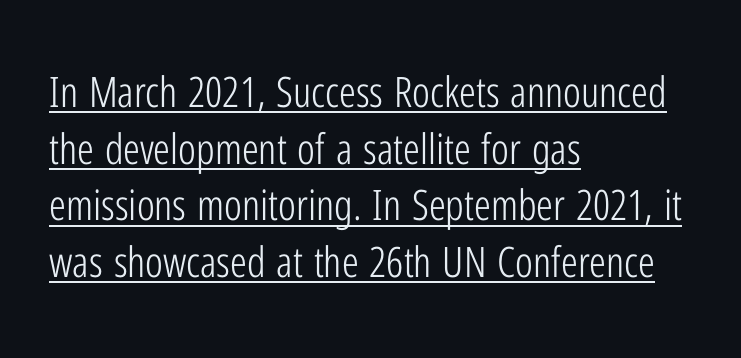
Q: Is the text bold? A: No.
Q: Is the text italic (slanted)? A: No, it is upright.
Q: Is the typeface a serif or a sans-serif typeface? A: Sans-serif.
Q: Is the text underlined? A: Yes.
Q: How is the paragraph aligned? A: Left-aligned.
Q: Is the spacing between letters normal or unusually wide? A: Normal.
Q: Is the spacing between lines tight, normal or loose? A: Normal.
Q: Width (condensed, normal, or wide)? A: Condensed.
Q: Stroke contrast? A: Low.
Q: x-height? A: Medium.
Q: Monospaced? A: No.
